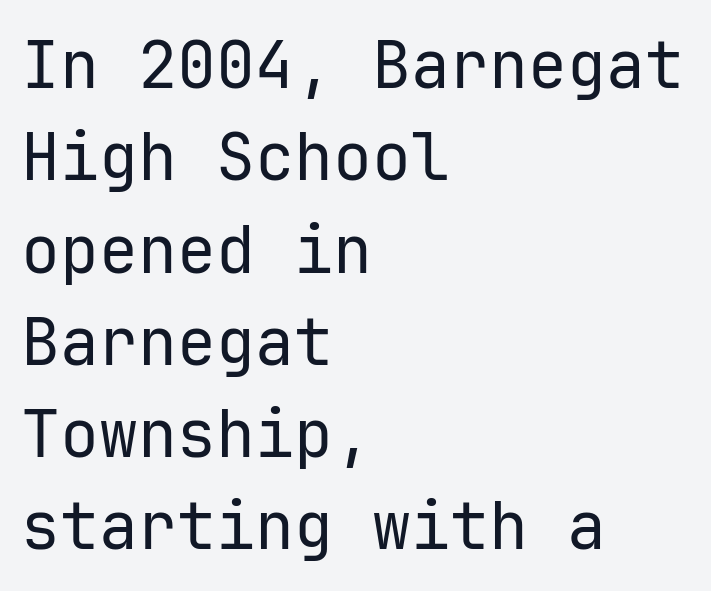
The image shows 65 px regular-weight sans-serif type, upright; set left-aligned, normal line spacing (1.42x), normal letter spacing, not underlined; low stroke contrast and a medium x-height.
